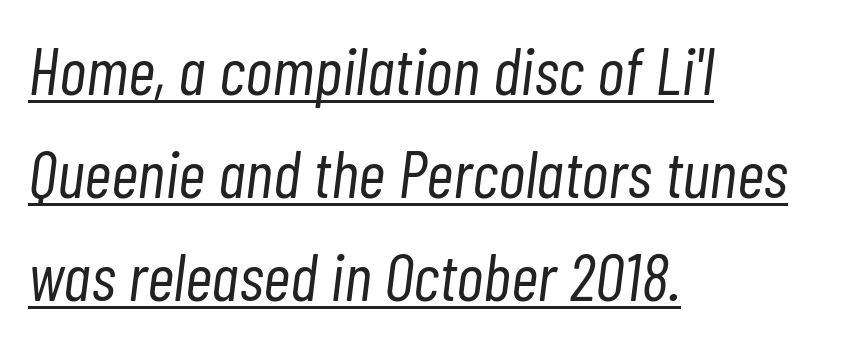
{"italic": "yes", "lean": "right", "slant_degrees": 7, "bold": "no", "weight": "light", "width": "condensed", "stroke_contrast": "low", "x_height": "medium", "monospaced": "no", "underline": "yes", "align": "left", "line_spacing": "normal", "line_spacing_ratio": 1.54, "letter_spacing": "normal", "letter_spacing_em": 0.0, "glyph_px": 67}
